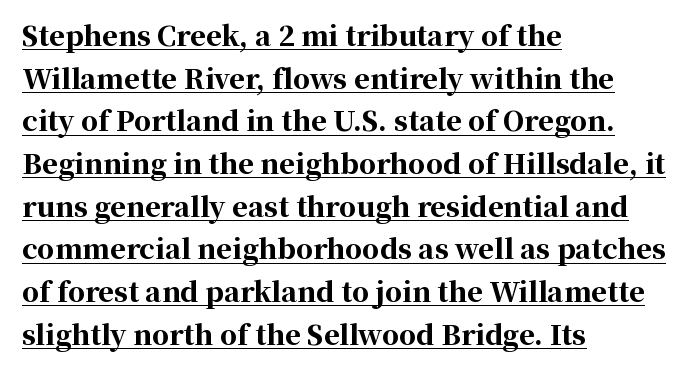
Q: Is the text bold? A: Yes.
Q: Is the text italic (slanted)? A: No, it is upright.
Q: Is the text underlined? A: Yes.
Q: How is the paragraph aligned? A: Left-aligned.
Q: Is the spacing between letters normal or unusually wide? A: Normal.
Q: Is the spacing between lines tight, normal or loose? A: Normal.
